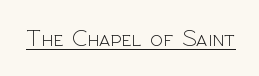
The image shows 24 px text type, upright; set normal letter spacing, underlined.
